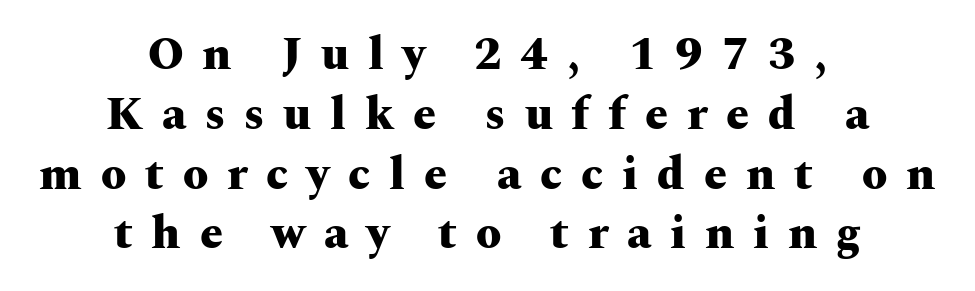
Q: Is the text bold? A: Yes.
Q: Is the text italic (slanted)? A: No, it is upright.
Q: Is the typeface a serif or a sans-serif typeface? A: Serif.
Q: Is the text underlined? A: No.
Q: How is the paragraph aligned? A: Centered.
Q: Is the spacing between letters normal or unusually wide? A: Unusually wide.
Q: Is the spacing between lines tight, normal or loose? A: Normal.
Q: Width (condensed, normal, or wide)? A: Wide.
Q: Stroke contrast? A: Medium.
Q: x-height? A: Medium.
Q: Monospaced? A: No.
